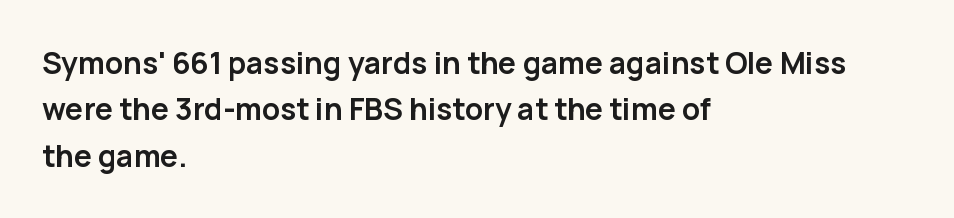
The image shows 30 px semibold sans-serif type, upright; set left-aligned, normal line spacing (1.55x), normal letter spacing, not underlined; low stroke contrast and a medium x-height.
